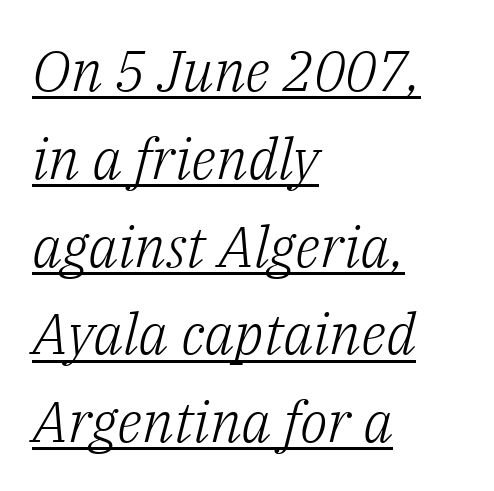
Q: Is the text bold? A: No.
Q: Is the text italic (slanted)? A: Yes, it leans right by about 14 degrees.
Q: Is the typeface a serif or a sans-serif typeface? A: Serif.
Q: Is the text underlined? A: Yes.
Q: How is the paragraph aligned? A: Left-aligned.
Q: Is the spacing between letters normal or unusually wide? A: Normal.
Q: Is the spacing between lines tight, normal or loose? A: Normal.
Q: Width (condensed, normal, or wide)? A: Normal.
Q: Stroke contrast? A: Low.
Q: x-height? A: Medium.
Q: Monospaced? A: No.
